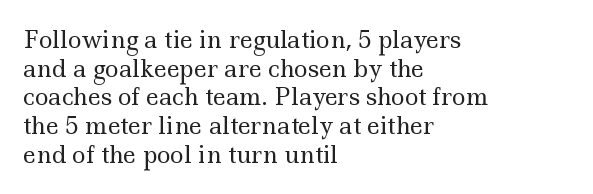
{"italic": "no", "bold": "no", "underline": "no", "align": "left", "line_spacing": "normal", "line_spacing_ratio": 1.25, "letter_spacing": "normal", "letter_spacing_em": 0.0, "glyph_px": 23}
